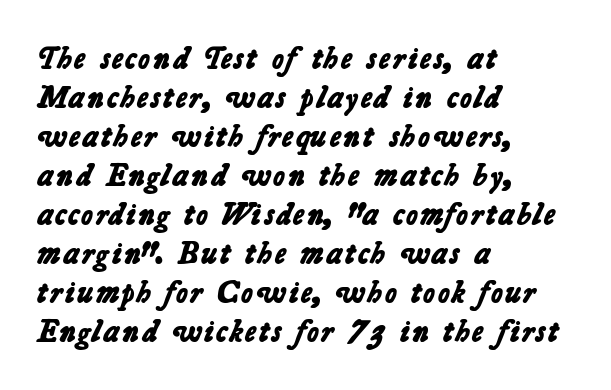
{"serif": "no", "bold": "yes", "weight": "bold", "width": "normal", "stroke_contrast": "low", "x_height": "medium", "monospaced": "no", "underline": "no", "align": "left", "line_spacing_ratio": 1.22, "letter_spacing": "normal", "letter_spacing_em": 0.0, "glyph_px": 32}
